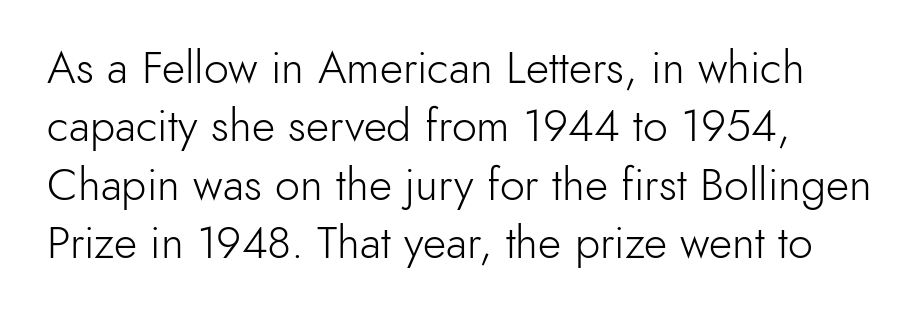
The image shows 45 px light sans-serif type, upright; set left-aligned, normal line spacing (1.3x), normal letter spacing, not underlined; a small x-height.
